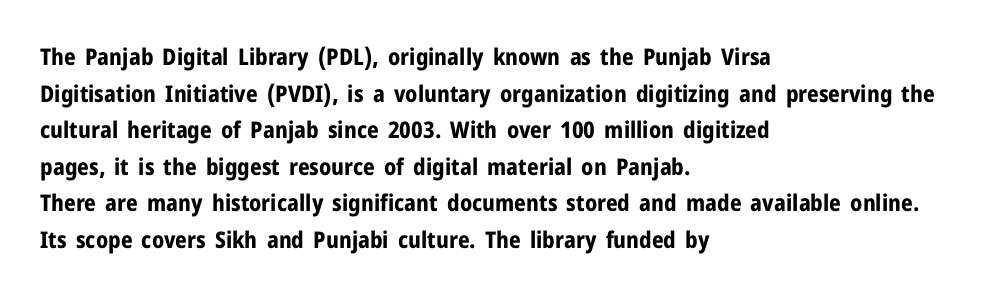
Q: Is the text bold? A: Yes.
Q: Is the text italic (slanted)? A: No, it is upright.
Q: Is the text underlined? A: No.
Q: How is the paragraph aligned? A: Left-aligned.
Q: Is the spacing between letters normal or unusually wide? A: Normal.
Q: Is the spacing between lines tight, normal or loose? A: Normal.
